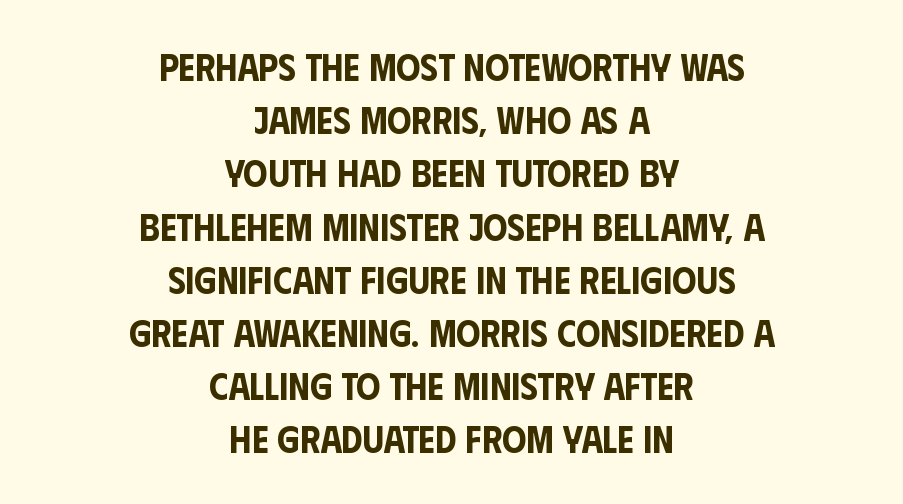
Q: Is the text italic (slanted)? A: No, it is upright.
Q: Is the typeface a serif or a sans-serif typeface? A: Sans-serif.
Q: Is the text underlined? A: No.
Q: How is the paragraph aligned? A: Centered.
Q: Is the spacing between letters normal or unusually wide? A: Normal.
Q: Is the spacing between lines tight, normal or loose? A: Normal.
Q: Width (condensed, normal, or wide)? A: Condensed.
Q: Stroke contrast? A: Low.
Q: x-height? A: Large.
Q: Monospaced? A: No.
